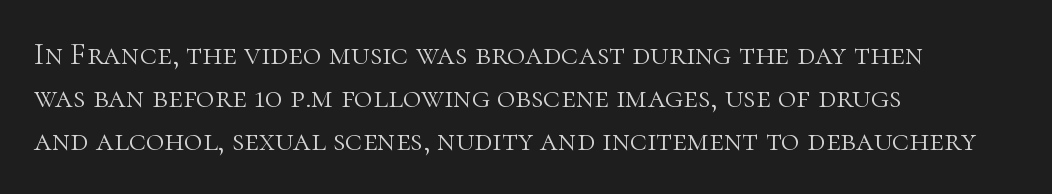
{"serif": "yes", "italic": "no", "bold": "no", "weight": "light", "width": "normal", "stroke_contrast": "high", "x_height": "medium", "monospaced": "no", "underline": "no", "align": "left", "line_spacing": "normal", "line_spacing_ratio": 1.34, "letter_spacing": "normal", "letter_spacing_em": 0.0, "glyph_px": 32}
